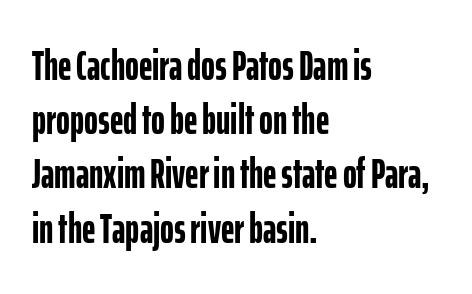
The image shows 42 px semibold, condensed sans-serif type, upright; set left-aligned, normal line spacing (1.29x), normal letter spacing, not underlined; low stroke contrast and a medium x-height.
